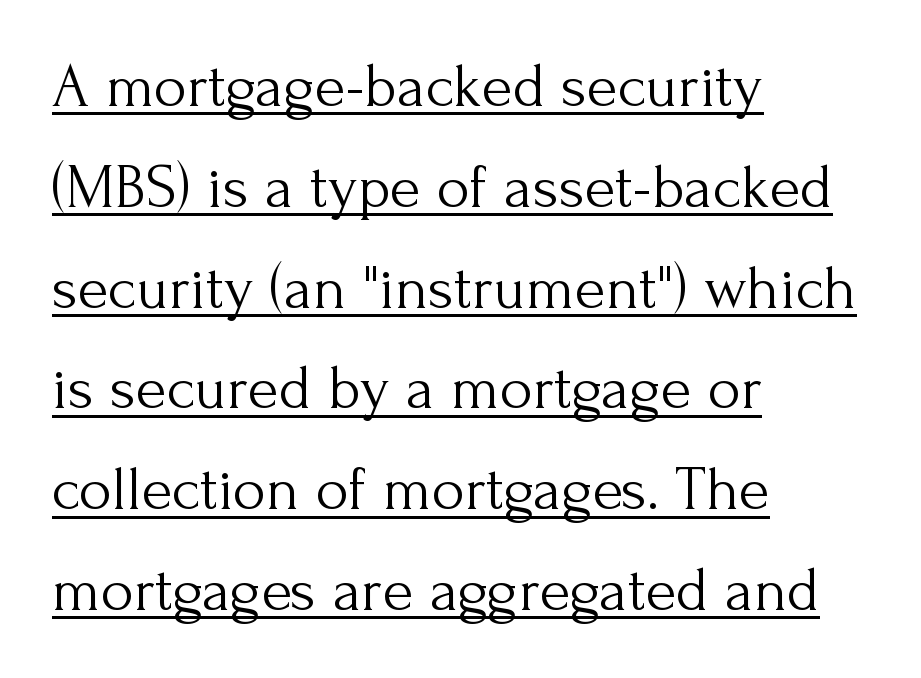
Q: Is the text bold? A: No.
Q: Is the text italic (slanted)? A: No, it is upright.
Q: Is the typeface a serif or a sans-serif typeface? A: Serif.
Q: Is the text underlined? A: Yes.
Q: How is the paragraph aligned? A: Left-aligned.
Q: Is the spacing between letters normal or unusually wide? A: Normal.
Q: Is the spacing between lines tight, normal or loose? A: Normal.
Q: Width (condensed, normal, or wide)? A: Normal.
Q: Stroke contrast? A: Medium.
Q: x-height? A: Small.
Q: Monospaced? A: No.
